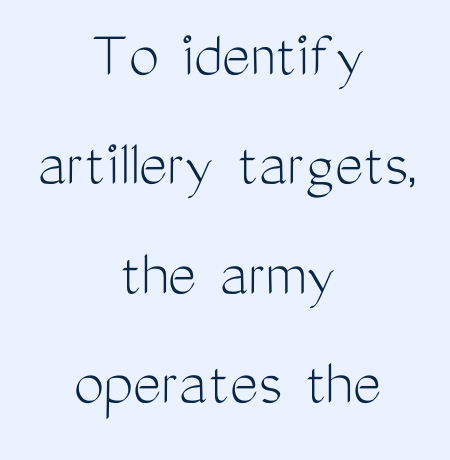
The image shows 68 px light, condensed sans-serif type, upright; set centered, normal line spacing (1.61x), normal letter spacing, not underlined; medium stroke contrast and a medium x-height.
